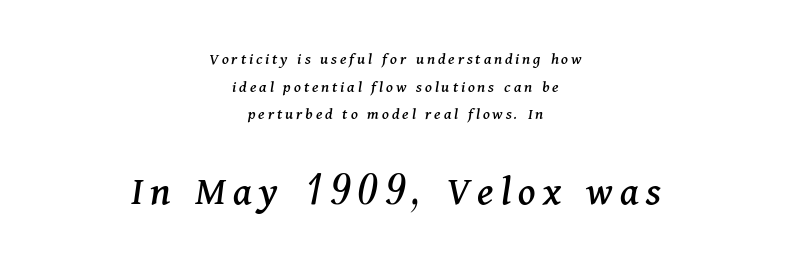
The image shows 43 px serif type, italic (leaning right); set centered, normal line spacing (1.63x), not underlined; the second (bottom) block is 2.53x larger; medium stroke contrast and a medium x-height.
